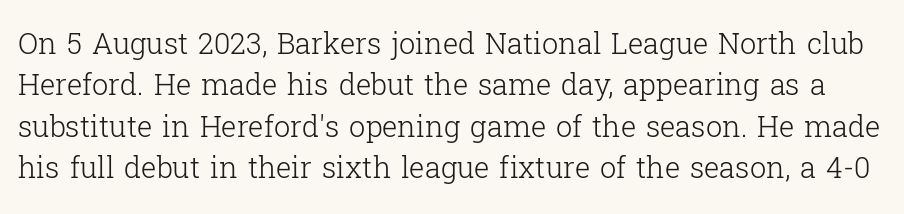
The image shows 29 px light serif type, upright; set normal line spacing (1.43x), normal letter spacing, not underlined; low stroke contrast and a medium x-height.
